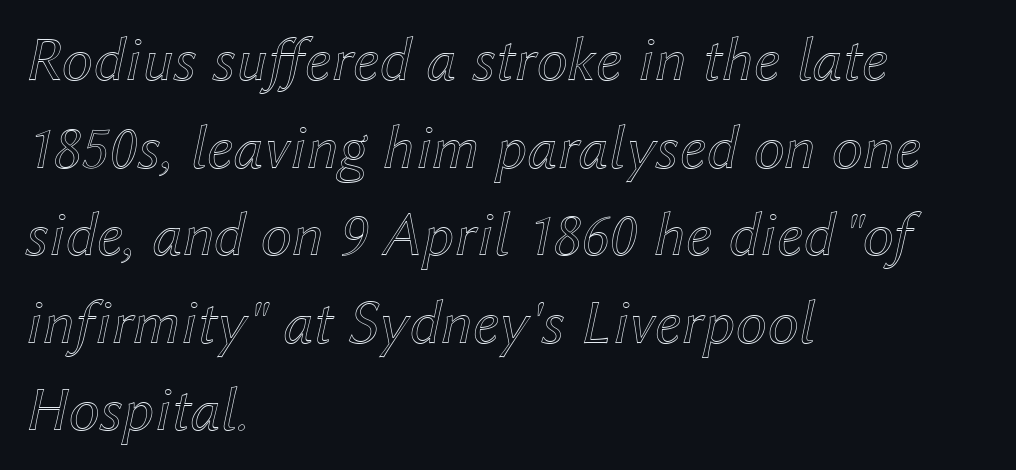
{"italic": "yes", "lean": "right", "slant_degrees": 12, "width": "normal", "x_height": "medium", "monospaced": "no", "underline": "no", "align": "left", "line_spacing": "normal", "line_spacing_ratio": 1.39, "letter_spacing": "normal", "letter_spacing_em": 0.0, "glyph_px": 63}
